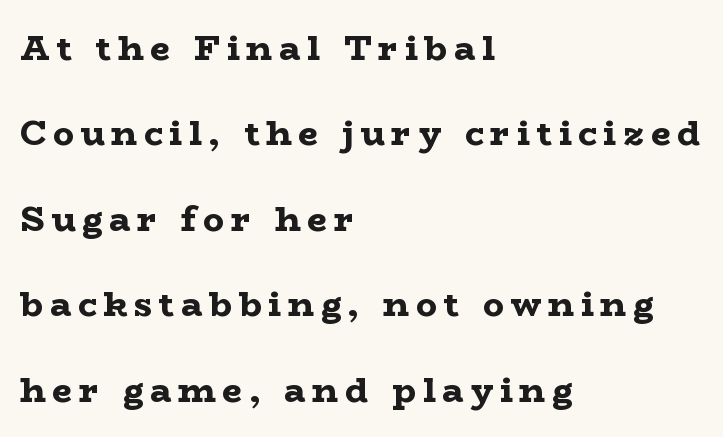
{"serif": "yes", "italic": "no", "bold": "yes", "weight": "bold", "width": "wide", "stroke_contrast": "low", "x_height": "medium", "monospaced": "no", "underline": "no", "align": "left", "line_spacing": "loose", "line_spacing_ratio": 2.44, "glyph_px": 35}
